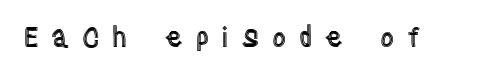
Q: Is the text italic (slanted)? A: No, it is upright.
Q: Is the text underlined? A: No.
Q: Is the spacing between letters normal or unusually wide? A: Unusually wide.
